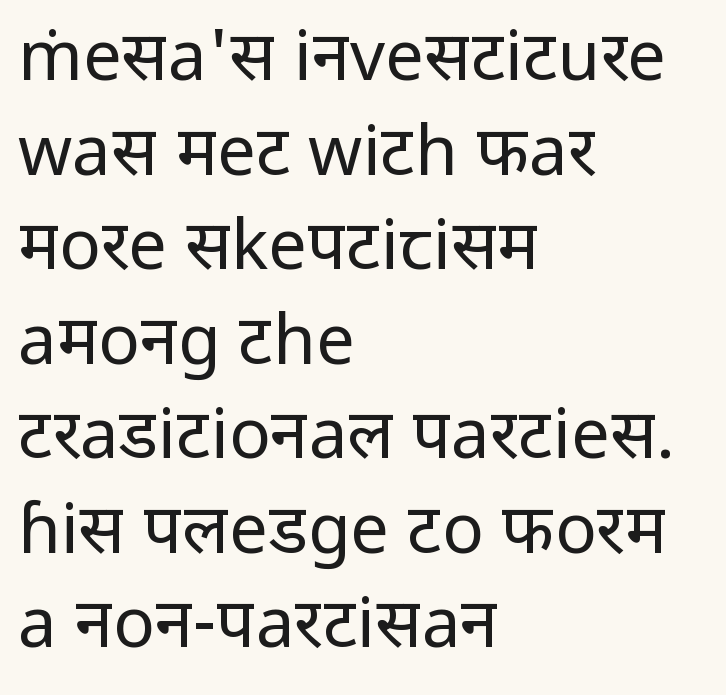
Teacher's note: observe the even left margin — that is flush-left alignment. Think standard paragraph weight, or any step lighter than that. The tracking reads as untouched default to a designer's eye. Classification — sans serif.
